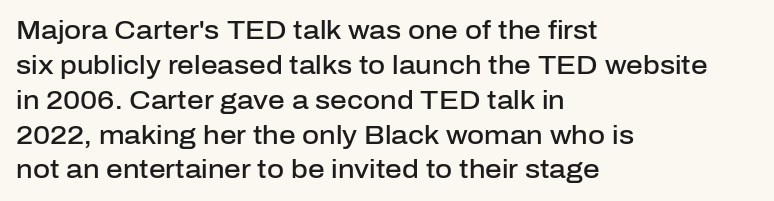
Q: Is the text bold? A: Semi-bold.
Q: Is the text italic (slanted)? A: No, it is upright.
Q: Is the text underlined? A: No.
Q: How is the paragraph aligned? A: Left-aligned.
Q: Is the spacing between letters normal or unusually wide? A: Normal.
Q: Is the spacing between lines tight, normal or loose? A: Normal.
